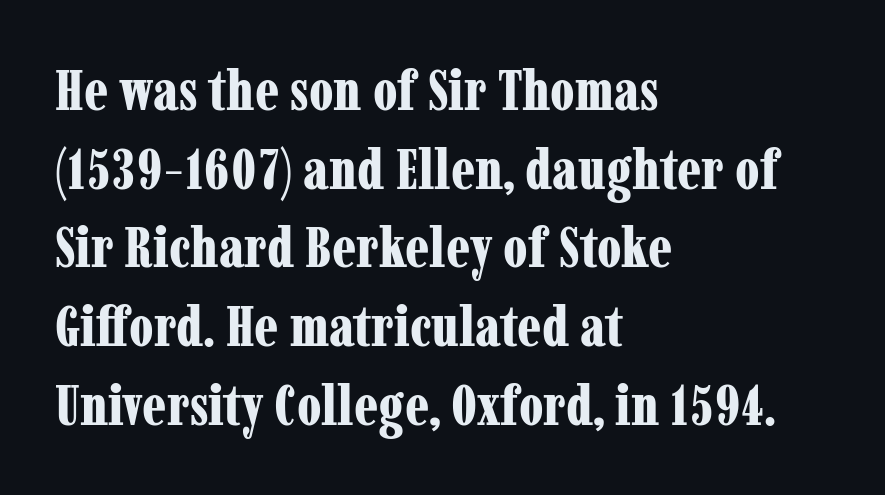
The image shows 57 px bold, condensed serif type, upright; set left-aligned, normal line spacing (1.38x), normal letter spacing, not underlined; low stroke contrast and a medium x-height.
